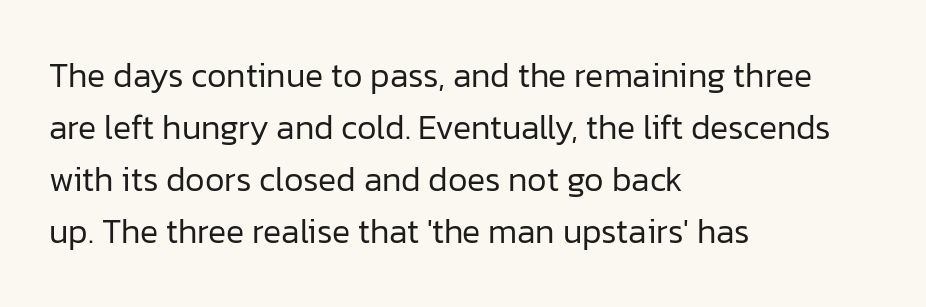
Check where the strokes stop: nothing finishes them off — pure sans. Typeset ragged right — the left edge is the straight one. The weight would be labelled regular, book, light, or lighter still. The passage shown is typed in a proportional face where columns would drift. Posture: upright roman.
